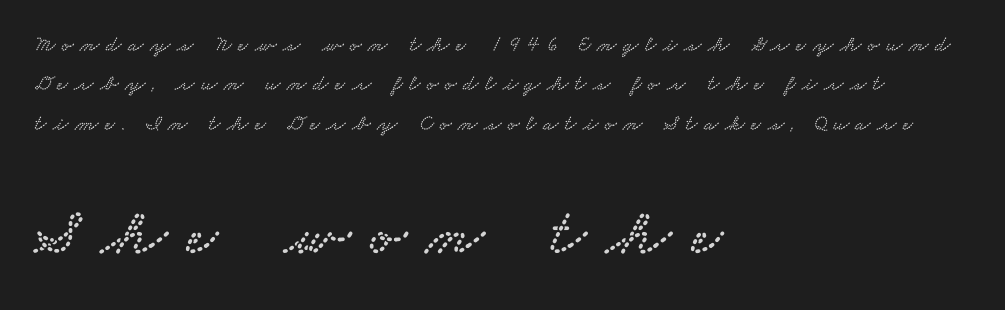
The letters advance in unequal steps, a hallmark of proportional type. Compared with a centered layout, this one pins lines to the left instead. Descenders hang freely into open space. Loose tracking; the words dissolve into strings of separated letters.
